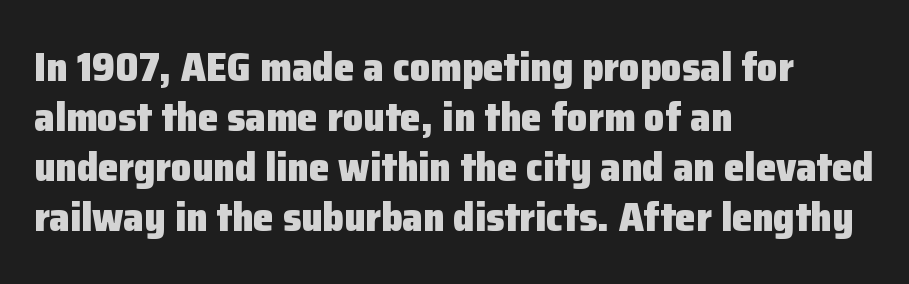
The image shows 41 px heavy sans-serif type, upright; set left-aligned, line spacing 1.22x, normal letter spacing, not underlined; low stroke contrast and a medium x-height.
